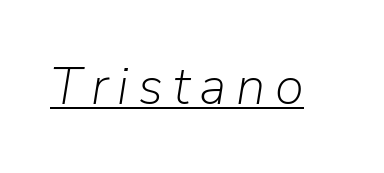
Quick note: underline on. The letters advance in unequal steps, a hallmark of proportional type. Tall strokes in this sample are angled rather than plumb. This reads as an unemphasized weight, regular at the heaviest.
